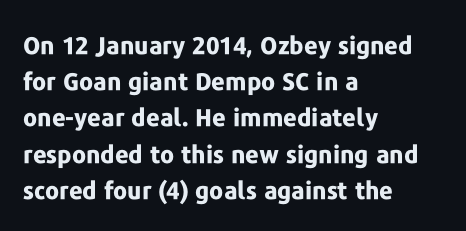
Q: Is the text bold? A: Yes.
Q: Is the text italic (slanted)? A: No, it is upright.
Q: Is the text underlined? A: No.
Q: How is the paragraph aligned? A: Left-aligned.
Q: Is the spacing between letters normal or unusually wide? A: Normal.
Q: Is the spacing between lines tight, normal or loose? A: Normal.
